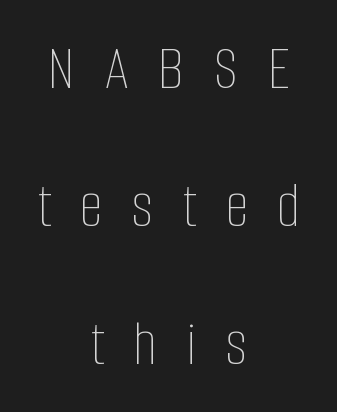
The designer dialed line spacing up above the default. Notice how the stems are strictly vertical — no italics here. Looks like regular typesetting: each glyph gets only the width it needs. Tracking here is generous; glyphs stand well apart from one another.
